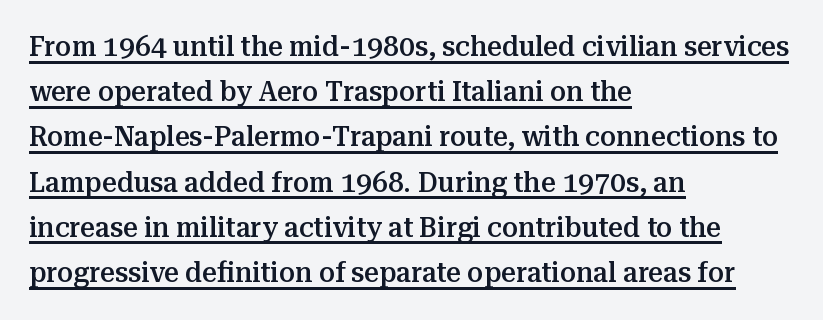
{"serif": "yes", "italic": "no", "bold": "semi", "weight": "semibold", "width": "normal", "stroke_contrast": "medium", "x_height": "medium", "monospaced": "no", "underline": "yes", "align": "left", "line_spacing": "normal", "line_spacing_ratio": 1.56, "letter_spacing": "normal", "letter_spacing_em": 0.0, "glyph_px": 29}
